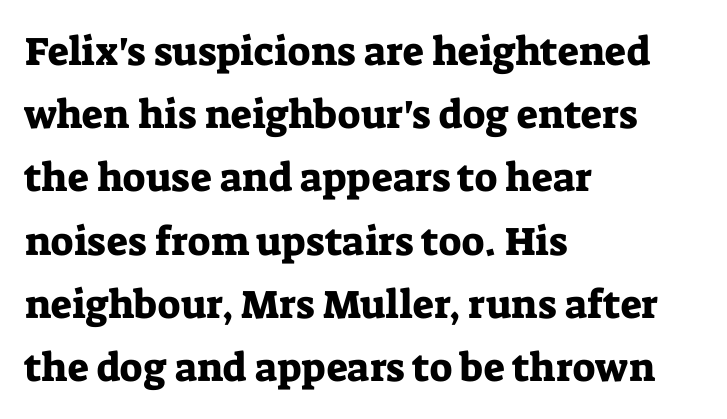
{"serif": "yes", "italic": "no", "width": "normal", "stroke_contrast": "low", "x_height": "medium", "monospaced": "no", "underline": "no", "align": "left", "line_spacing": "normal", "line_spacing_ratio": 1.58, "letter_spacing": "normal", "letter_spacing_em": 0.0, "glyph_px": 40}
